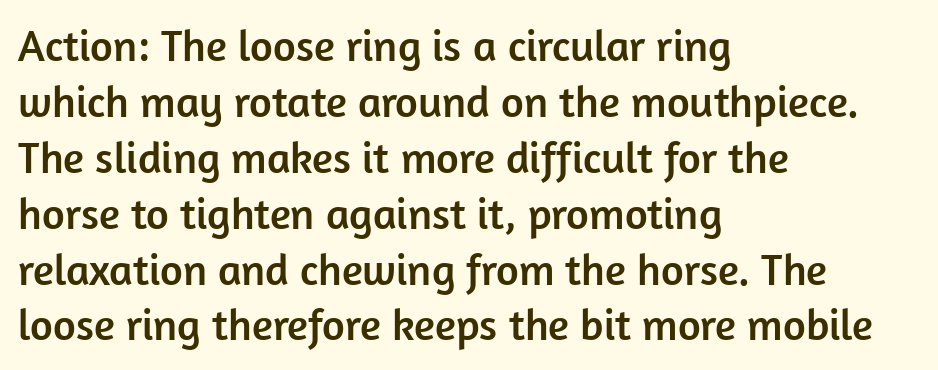
The letters advance in unequal steps, a hallmark of proportional type. The passage shown has conventional tracking throughout. Letterform terminals end flat and unadorned throughout the passage. Descender tails drop into unmarked territory. In terms of leading, this rendering sits right in the middle.
